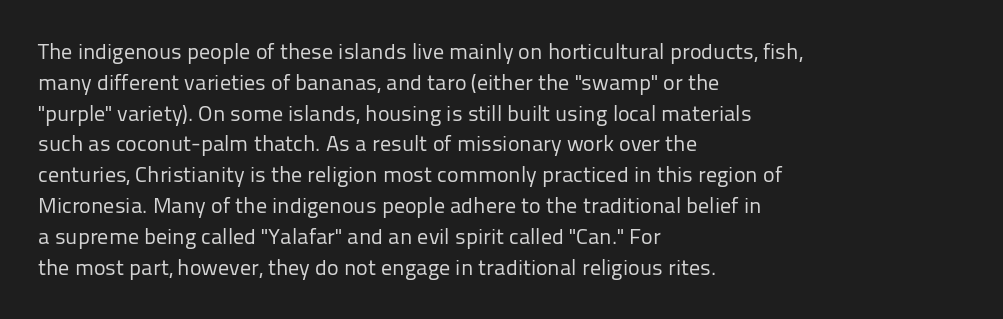
{"italic": "no", "bold": "no", "underline": "no", "align": "left", "line_spacing": "normal", "line_spacing_ratio": 1.4, "letter_spacing": "normal", "letter_spacing_em": 0.0, "glyph_px": 22}
